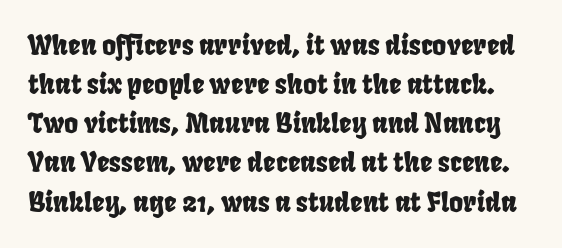
The tracking reads as untouched default to a designer's eye. The rendering uses a moderate line-height, typical for paragraphs. The area under the type is left untouched.
